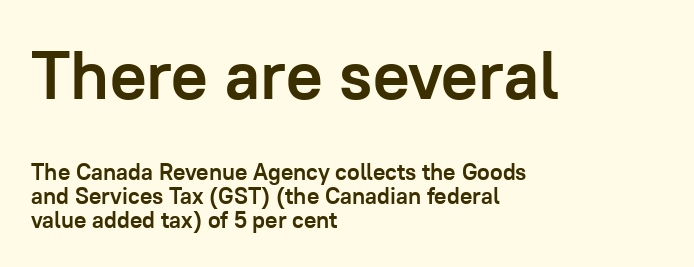
{"serif": "no", "italic": "no", "bold": "yes", "weight": "semibold", "width": "normal", "stroke_contrast": "low", "x_height": "medium", "monospaced": "no", "underline": "no", "align": "left", "line_spacing": "tight", "line_spacing_ratio": 1.05, "letter_spacing": "normal", "letter_spacing_em": 0.0, "larger_block": "first", "size_ratio": 2.96, "glyph_px": 68}
